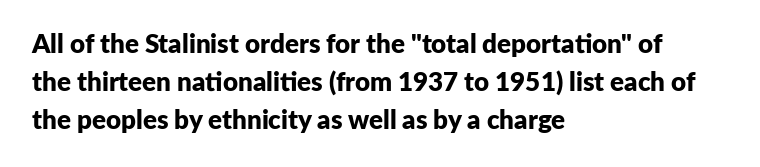
The image shows 26 px bold type, upright; set left-aligned, normal line spacing (1.46x), normal letter spacing, not underlined.
